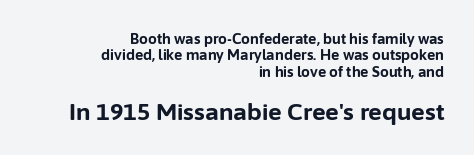
Heavy-handed strokes throughout: this text is bold. Honestly, there is no underline to notice here at all. The lower block of text is set noticeably larger than the block above it. Nothing unusual about the tracking: characters are spaced as the font intends. Line ends are locked; line starts wander.
